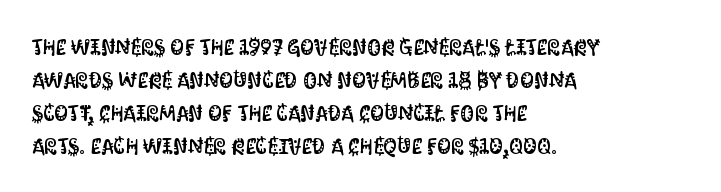
The image shows 22 px text type, upright; set left-aligned, normal line spacing (1.5x), normal letter spacing, not underlined.
